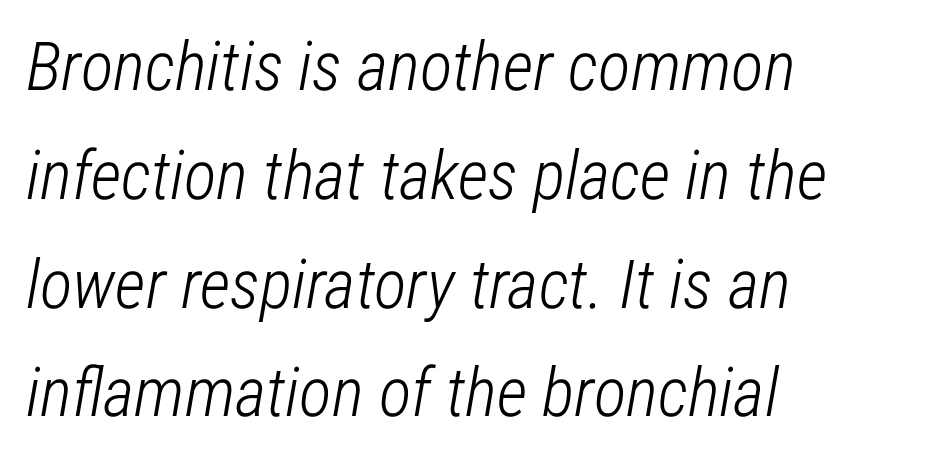
No word sits above an underline. Regarding leading, the lines here are spaced in the standard way. The face used here is proportionally spaced, like ordinary book or web type. The ragged edge is on the right, which tells us the setting is flush left. In terms of letterspacing, this is plain default setting.
